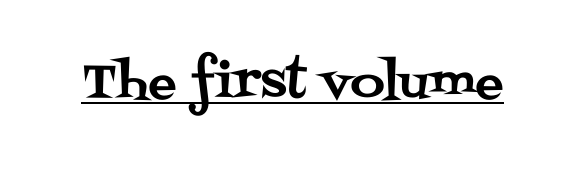
The image shows 47 px serif type, upright; set normal letter spacing, underlined; medium stroke contrast and a large x-height.
